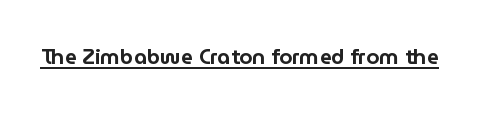
Students, note that the glyphs here touch the page at normal intervals. Does a line run under the words? Yes, clearly. Designer's note — italics off, roman on.
